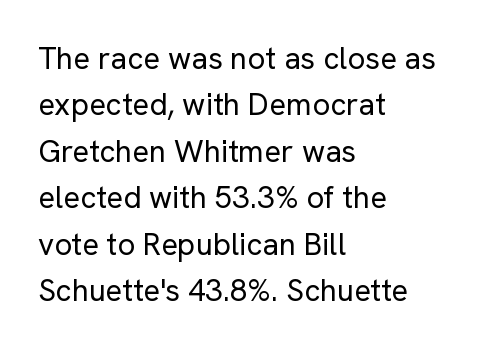
{"serif": "no", "italic": "no", "bold": "no", "weight": "regular", "width": "normal", "stroke_contrast": "low", "x_height": "medium", "monospaced": "no", "underline": "no", "align": "left", "line_spacing": "normal", "line_spacing_ratio": 1.5, "letter_spacing": "normal", "letter_spacing_em": 0.0, "glyph_px": 31}
